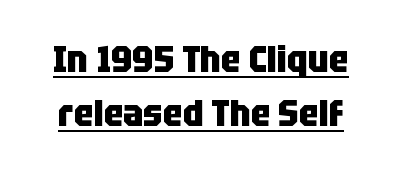
{"serif": "no", "italic": "no", "bold": "yes", "weight": "heavy", "width": "condensed", "stroke_contrast": "low", "x_height": "large", "monospaced": "no", "underline": "yes", "line_spacing": "normal", "line_spacing_ratio": 1.47, "letter_spacing": "normal", "letter_spacing_em": 0.0, "glyph_px": 37}
